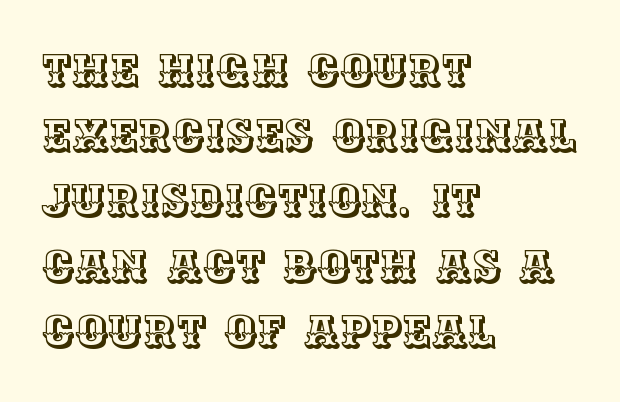
{"italic": "no", "width": "normal", "x_height": "large", "monospaced": "no", "underline": "no", "align": "left", "line_spacing": "normal", "line_spacing_ratio": 1.45, "letter_spacing": "normal", "letter_spacing_em": 0.0, "glyph_px": 45}
